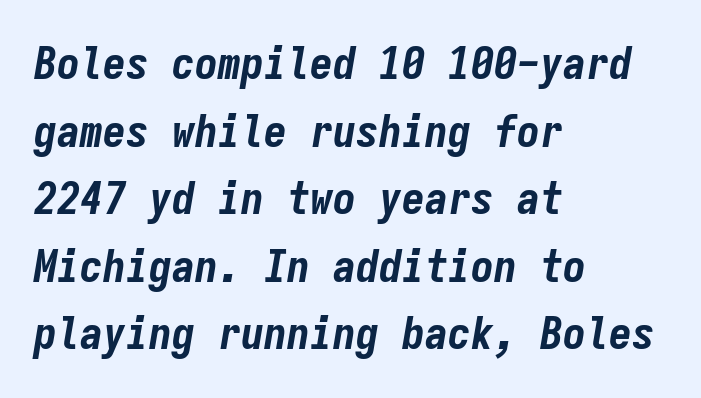
The image shows 46 px bold, condensed type, italic (leaning right), monospaced; set left-aligned, normal line spacing (1.47x), normal letter spacing, not underlined; low stroke contrast and a medium x-height.
